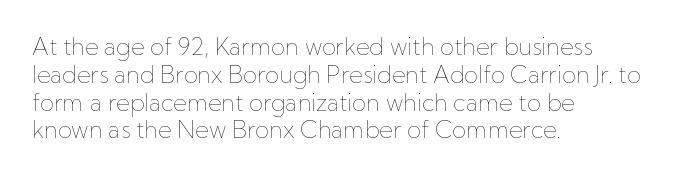
{"italic": "no", "bold": "no", "underline": "no", "align": "left", "line_spacing_ratio": 1.21, "letter_spacing": "normal", "letter_spacing_em": 0.0, "glyph_px": 23}
